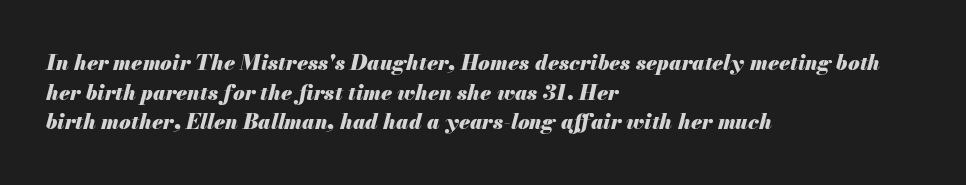
{"italic": "yes", "lean": "right", "slant_degrees": 13, "bold": "yes", "underline": "no", "align": "left", "line_spacing": "normal", "line_spacing_ratio": 1.41, "letter_spacing": "normal", "letter_spacing_em": 0.0, "glyph_px": 21}
